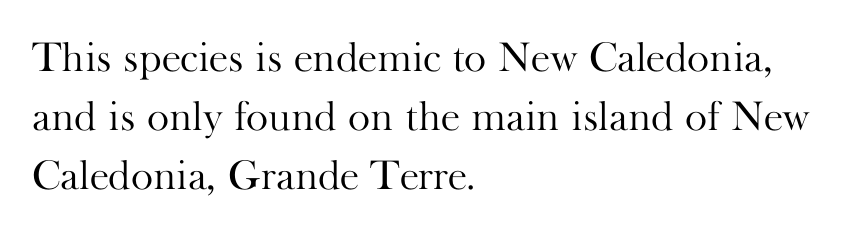
The image shows 42 px light serif type, upright; set left-aligned, normal line spacing (1.41x), normal letter spacing, not underlined; high stroke contrast and a small x-height.
